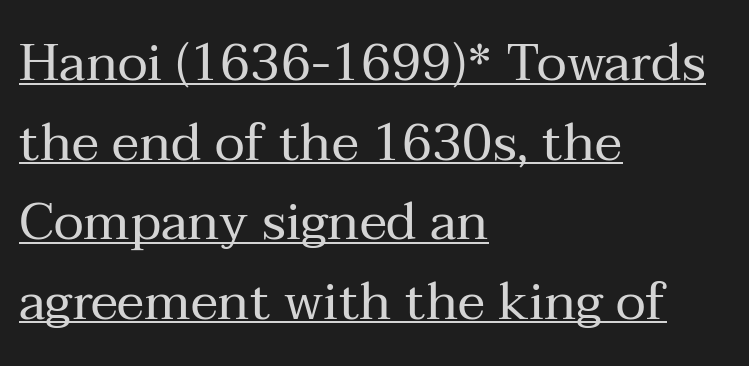
This is the regular roman posture of the typeface. What stands out about the letter spacing? Nothing — it is the standard amount. Leading matches the norm, producing a regular column. Check where the strokes stop: tiny serifs finish them off. Each letter keeps its own natural width here, so spacing adapts to shape.
